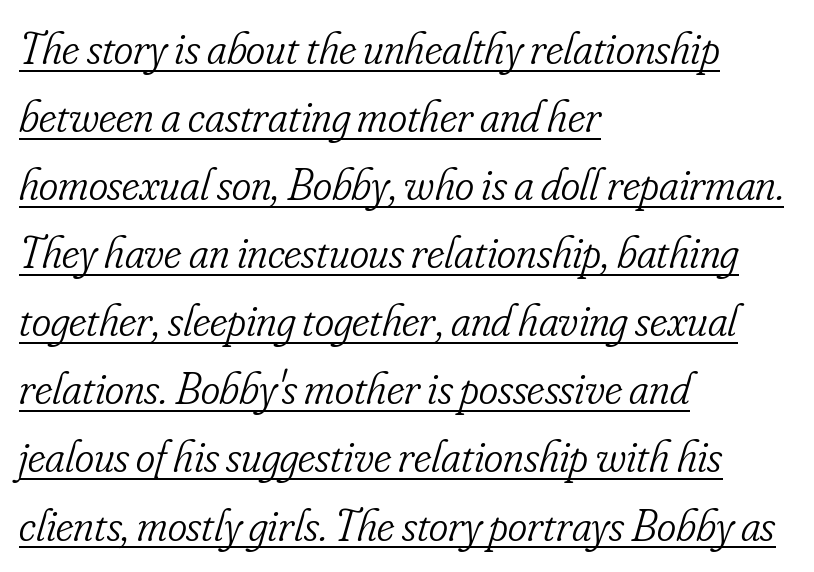
The image shows 46 px light, condensed serif type, italic (leaning right); set left-aligned, normal line spacing (1.48x), normal letter spacing, underlined; low stroke contrast and a small x-height.
